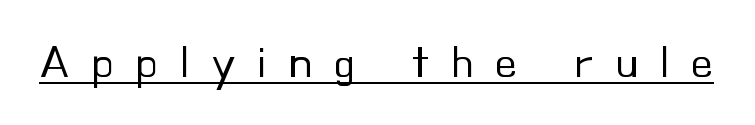
The image shows 46 px regular-weight sans-serif type, upright; set unusually wide letter spacing (+0.46 em), underlined; low stroke contrast and a small x-height.
